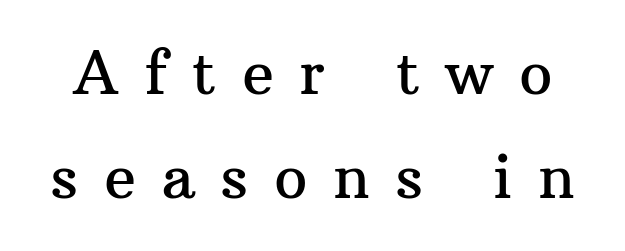
Q: Is the text italic (slanted)? A: No, it is upright.
Q: Is the typeface a serif or a sans-serif typeface? A: Serif.
Q: Is the text underlined? A: No.
Q: Is the spacing between letters normal or unusually wide? A: Unusually wide.
Q: Width (condensed, normal, or wide)? A: Normal.
Q: Stroke contrast? A: Medium.
Q: x-height? A: Medium.
Q: Monospaced? A: No.
